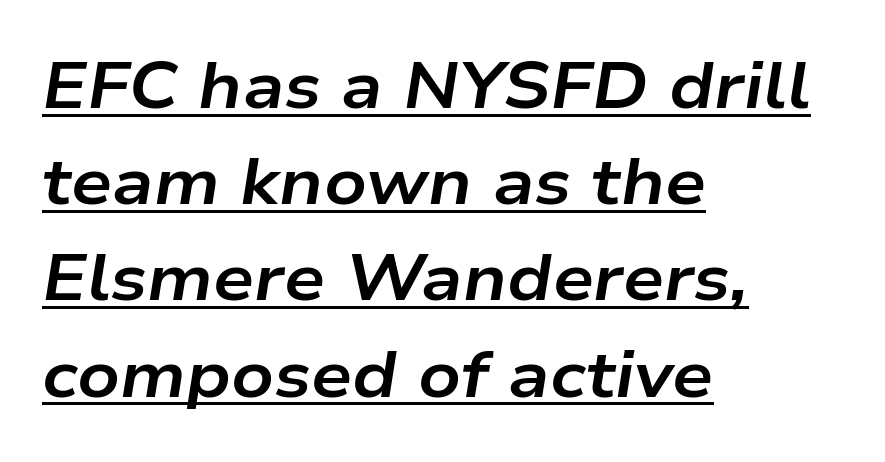
Do the characters align in a grid? No, the font is proportional. Tracking here is standard; glyphs follow each other at the usual distance. This rendering uses left alignment, leaving the right contour irregular. This block has exactly the height ordinary leading produces. Caption: bold face, heavy strokes. Is there an underline? Yes — a line sits under the letters.
